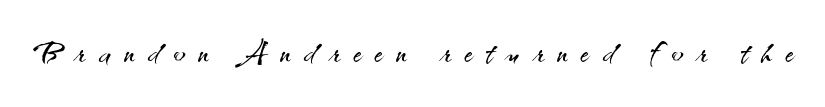
{"serif": "no", "bold": "no", "weight": "light", "width": "normal", "stroke_contrast": "medium", "x_height": "small", "monospaced": "no", "underline": "no", "letter_spacing": "wide", "letter_spacing_em": 0.31, "glyph_px": 44}
